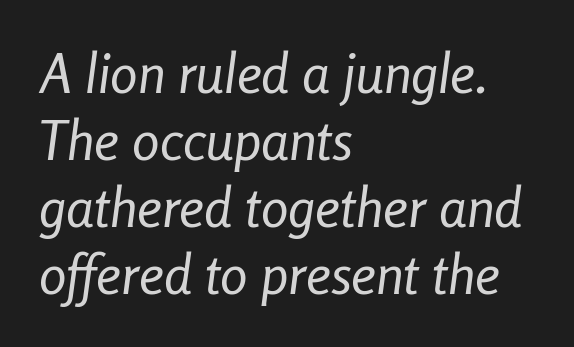
The image shows 55 px regular-weight, condensed type, italic (leaning right); set left-aligned, line spacing 1.22x, normal letter spacing, not underlined; low stroke contrast and a medium x-height.
